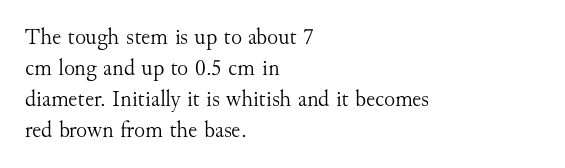
The image shows 23 px text type, upright; set left-aligned, normal line spacing (1.35x), normal letter spacing, not underlined.
